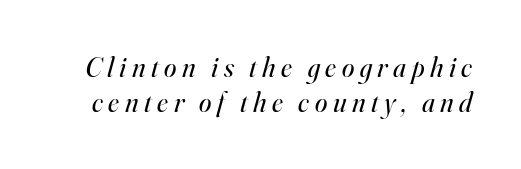
{"serif": "yes", "italic": "yes", "lean": "right", "slant_degrees": 16, "bold": "no", "weight": "regular", "width": "normal", "stroke_contrast": "high", "x_height": "small", "monospaced": "no", "underline": "no", "line_spacing_ratio": 1.24, "letter_spacing": "wide", "letter_spacing_em": 0.2, "glyph_px": 28}
